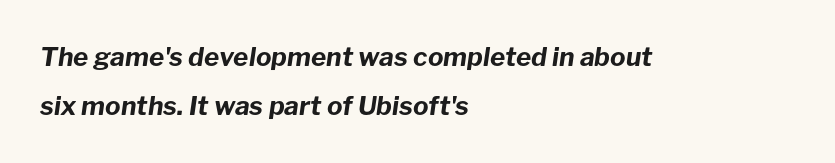
{"italic": "yes", "lean": "right", "slant_degrees": 8, "bold": "yes", "underline": "no", "align": "left", "line_spacing_ratio": 1.89, "letter_spacing": "normal", "letter_spacing_em": 0.0, "glyph_px": 26}
